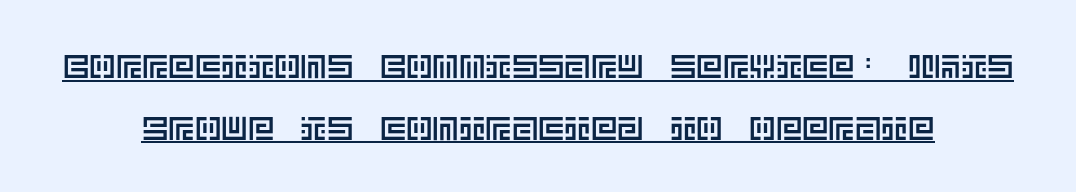
Q: Is the text italic (slanted)? A: No, it is upright.
Q: Is the text underlined? A: Yes.
Q: How is the paragraph aligned? A: Centered.
Q: Is the spacing between letters normal or unusually wide? A: Normal.
Q: Width (condensed, normal, or wide)? A: Normal.
Q: x-height? A: Large.
